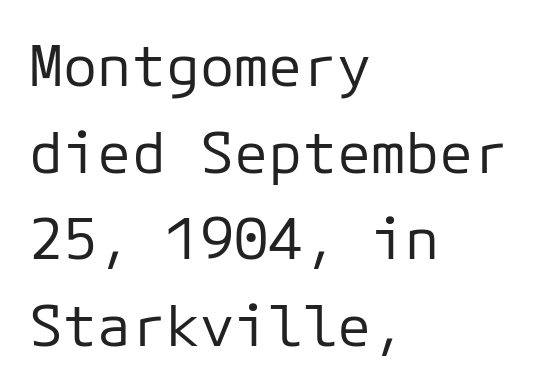
Q: Is the text bold? A: No.
Q: Is the text italic (slanted)? A: No, it is upright.
Q: Is the typeface a serif or a sans-serif typeface? A: Sans-serif.
Q: Is the text underlined? A: No.
Q: How is the paragraph aligned? A: Left-aligned.
Q: Is the spacing between letters normal or unusually wide? A: Normal.
Q: Is the spacing between lines tight, normal or loose? A: Normal.
Q: Width (condensed, normal, or wide)? A: Normal.
Q: Stroke contrast? A: Low.
Q: x-height? A: Medium.
Q: Monospaced? A: Yes.
